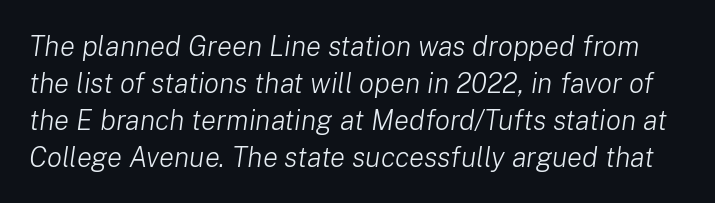
{"italic": "yes", "lean": "right", "slant_degrees": 8, "bold": "no", "weight": "light", "width": "normal", "stroke_contrast": "low", "x_height": "medium", "monospaced": "no", "underline": "no", "line_spacing": "normal", "line_spacing_ratio": 1.32, "letter_spacing": "normal", "letter_spacing_em": 0.0, "glyph_px": 28}
